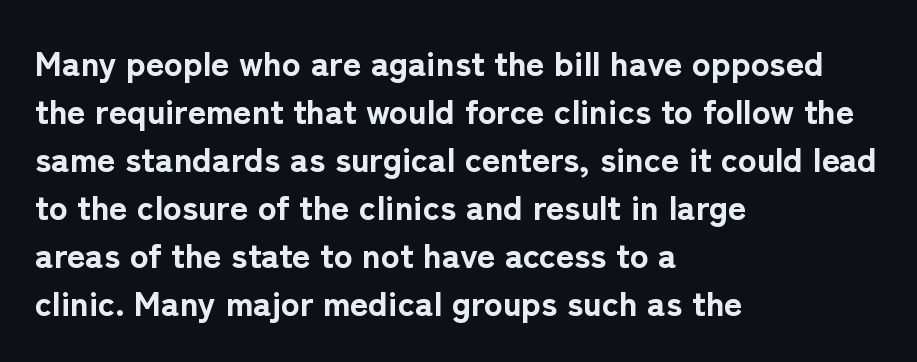
The image shows 35 px bold sans-serif type, upright; set left-aligned, normal line spacing (1.37x), normal letter spacing, not underlined; low stroke contrast and a medium x-height.
